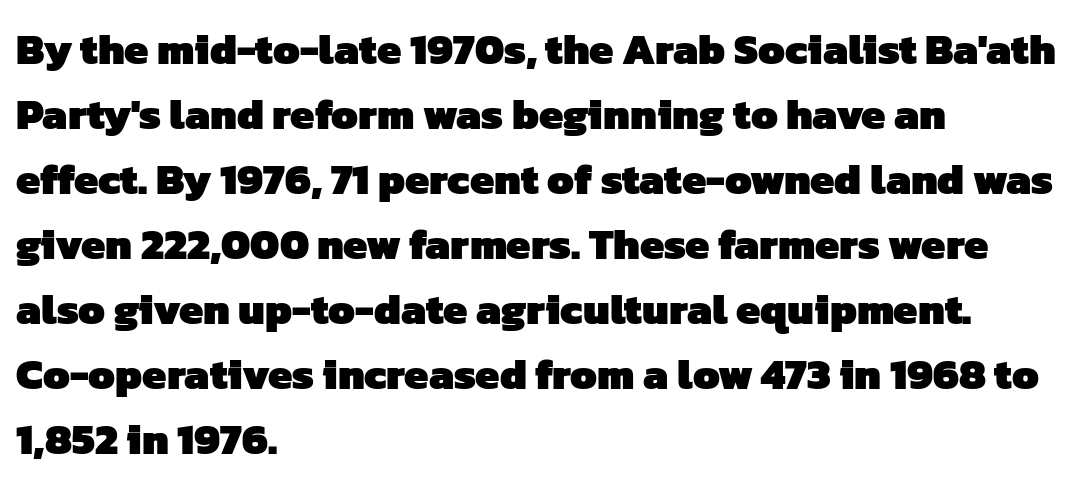
The letters sit at their default tracking, neither squeezed nor spread. Each letter keeps its own natural width here, so spacing adapts to shape. Honestly, the row spacing looks completely unremarkable. A classic flush-left, rag-right setting is used for this passage. Compared with an ordinary text face, these strokes are far heavier — a full bold. Plain, unruled lines of type.
